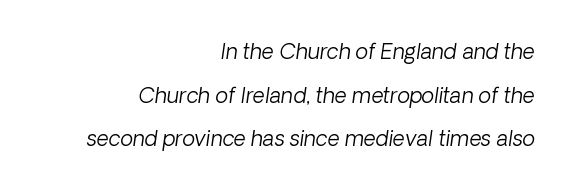
Q: Is the text bold? A: No.
Q: Is the text italic (slanted)? A: Yes, it leans right by about 8 degrees.
Q: Is the text underlined? A: No.
Q: How is the paragraph aligned? A: Right-aligned.
Q: Is the spacing between letters normal or unusually wide? A: Normal.
Q: Is the spacing between lines tight, normal or loose? A: Loose.
